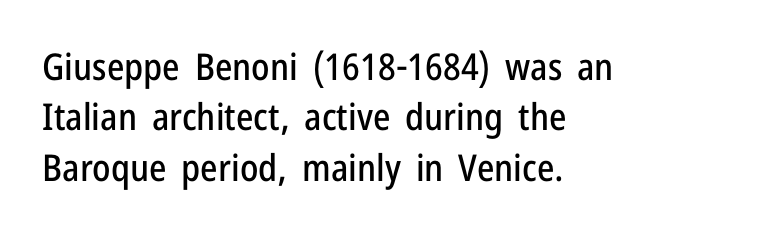
The image shows 37 px condensed sans-serif type, upright; set left-aligned, normal line spacing (1.36x), normal letter spacing, not underlined; low stroke contrast and a medium x-height.
